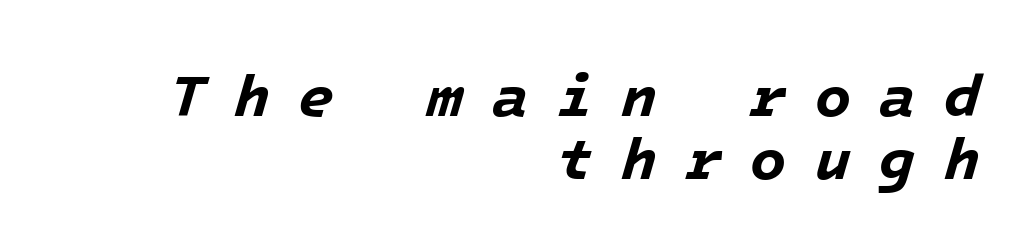
Q: Is the text bold? A: Yes.
Q: Is the text italic (slanted)? A: Yes, it leans right by about 16 degrees.
Q: Is the text underlined? A: No.
Q: How is the paragraph aligned? A: Right-aligned.
Q: Is the spacing between letters normal or unusually wide? A: Unusually wide.
Q: Is the spacing between lines tight, normal or loose? A: Tight.
Q: Width (condensed, normal, or wide)? A: Normal.
Q: Stroke contrast? A: Low.
Q: x-height? A: Medium.
